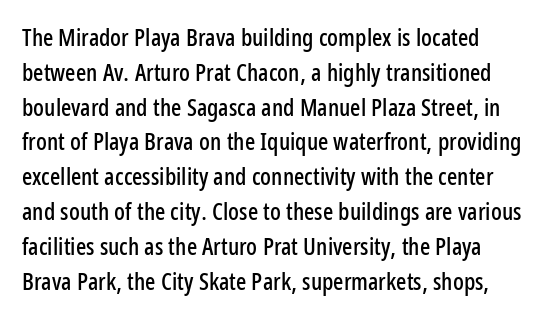
{"italic": "no", "underline": "no", "line_spacing": "normal", "line_spacing_ratio": 1.45, "letter_spacing": "normal", "letter_spacing_em": 0.0, "glyph_px": 24}
